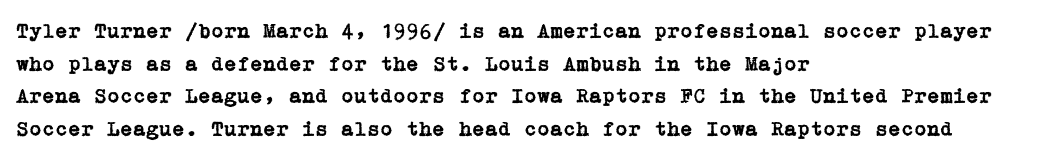
{"italic": "no", "underline": "no", "align": "left", "line_spacing": "normal", "line_spacing_ratio": 1.55, "letter_spacing": "normal", "letter_spacing_em": 0.0, "glyph_px": 21}
